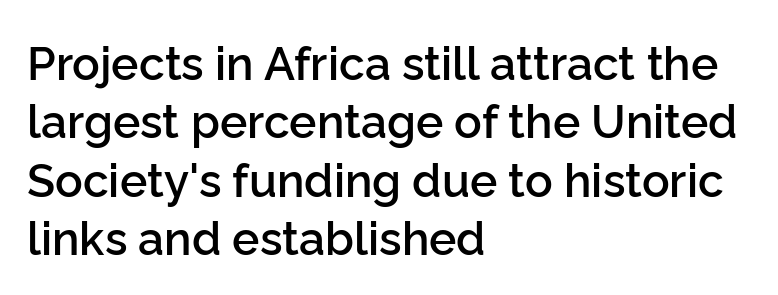
Slightly chunky letters — semibold, I'd say, not full bold. Regarding leading, the lines here are spaced in the standard way. Think of a printed novel: that variable character pitch is what you see here. Quick note: not italic, upright. Descenders are the only things crossing below the line. Standard letterfit; no display-style spreading of the glyphs.
